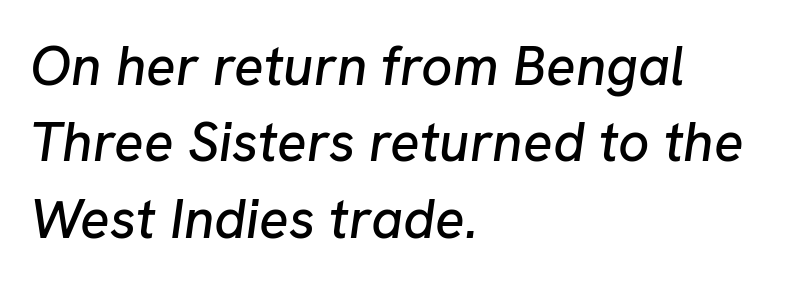
{"italic": "yes", "lean": "right", "slant_degrees": 8, "width": "normal", "stroke_contrast": "low", "x_height": "medium", "monospaced": "no", "underline": "no", "align": "left", "line_spacing": "normal", "line_spacing_ratio": 1.39, "letter_spacing": "normal", "letter_spacing_em": 0.0, "glyph_px": 55}
